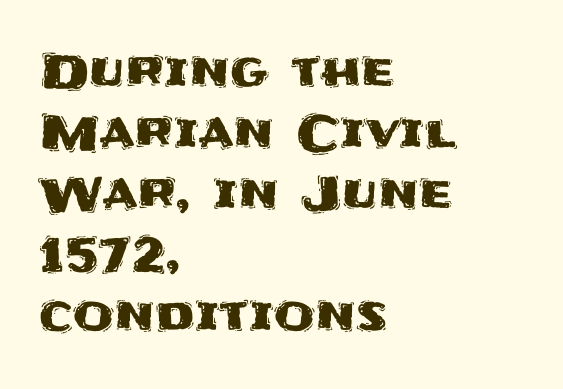
Q: Is the text italic (slanted)? A: No, it is upright.
Q: Is the typeface a serif or a sans-serif typeface? A: Sans-serif.
Q: Is the text underlined? A: No.
Q: How is the paragraph aligned? A: Left-aligned.
Q: Is the spacing between letters normal or unusually wide? A: Normal.
Q: Is the spacing between lines tight, normal or loose? A: Normal.
Q: Width (condensed, normal, or wide)? A: Normal.
Q: Stroke contrast? A: Medium.
Q: x-height? A: Large.
Q: Monospaced? A: No.
